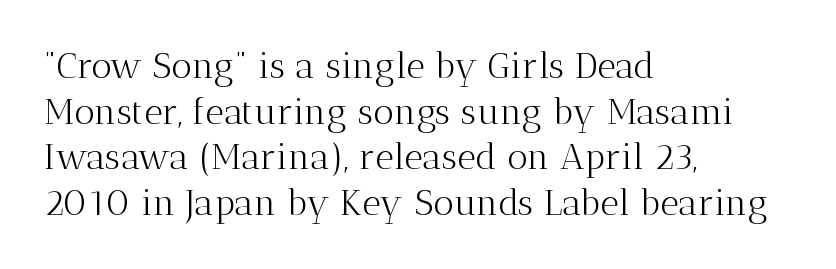
Q: Is the text bold? A: No.
Q: Is the text italic (slanted)? A: No, it is upright.
Q: Is the typeface a serif or a sans-serif typeface? A: Serif.
Q: Is the text underlined? A: No.
Q: How is the paragraph aligned? A: Left-aligned.
Q: Is the spacing between letters normal or unusually wide? A: Normal.
Q: Is the spacing between lines tight, normal or loose? A: Normal.
Q: Width (condensed, normal, or wide)? A: Normal.
Q: Stroke contrast? A: Medium.
Q: x-height? A: Medium.
Q: Monospaced? A: No.
